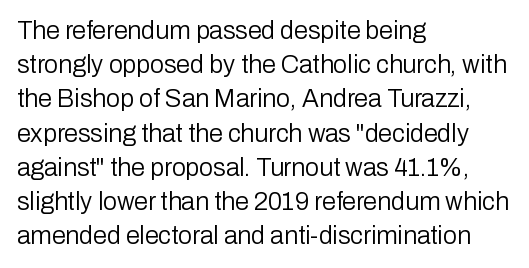
The area under the type is left untouched. A roman cut, with each character standing at attention. Observe the ordinary spacing: letters are neighbours, not strangers. Notice how the passage keeps a crisp vertical edge on the left only.
